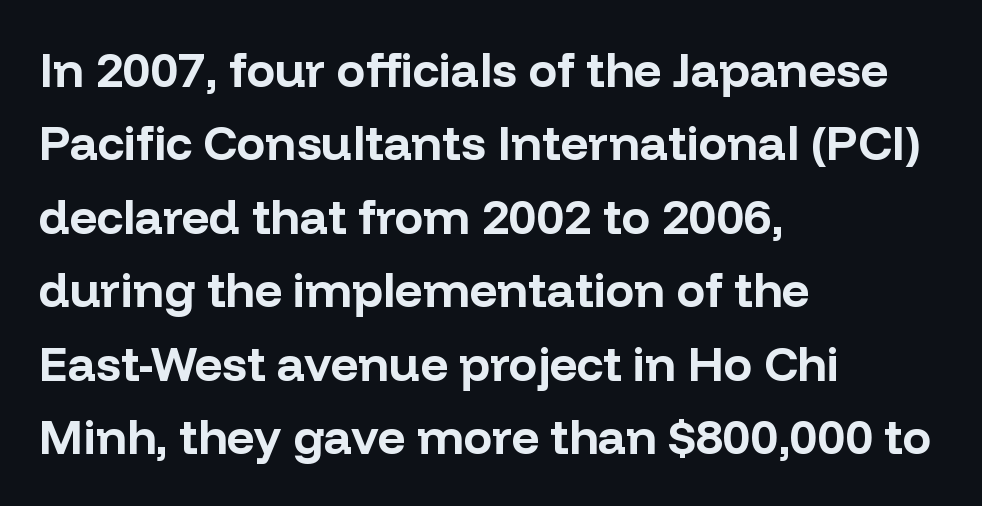
Notice how the passage keeps a crisp vertical edge on the left only. Varying glyph widths throughout — classic text-font behaviour. What kind of face is this? One without serifs — a sans. Whoever set this chose a conventional vertical rhythm. The font's upright variant was chosen for this text. Default kerning and tracking; the words read as compact shapes.
